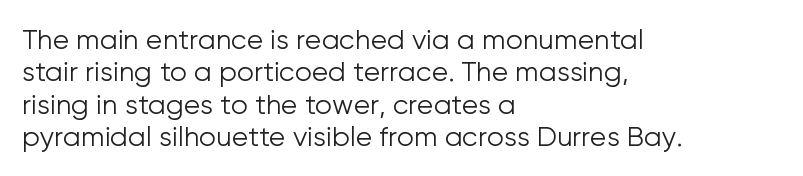
The image shows 27 px text type, upright; set left-aligned, line spacing 1.2x, normal letter spacing, not underlined.
